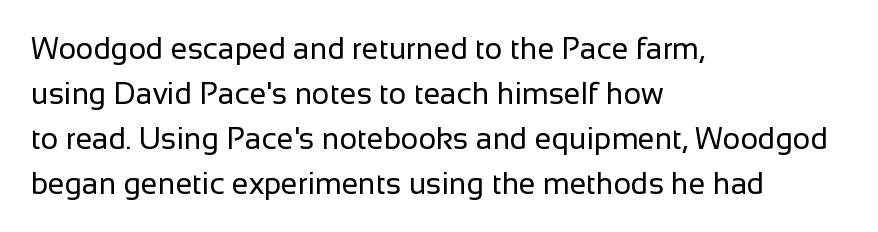
{"serif": "no", "italic": "no", "bold": "no", "weight": "regular", "width": "normal", "stroke_contrast": "low", "x_height": "medium", "monospaced": "no", "underline": "no", "align": "left", "line_spacing": "normal", "line_spacing_ratio": 1.5, "letter_spacing": "normal", "letter_spacing_em": 0.0, "glyph_px": 30}
